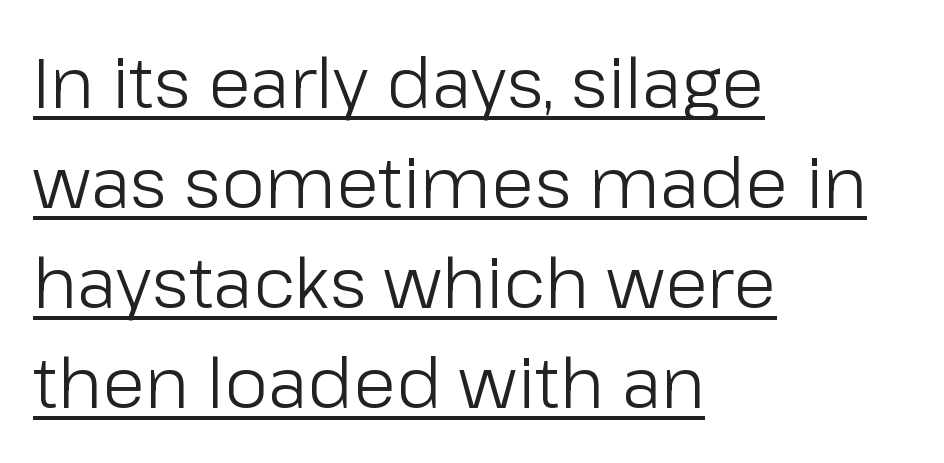
{"serif": "no", "italic": "no", "bold": "no", "weight": "light", "width": "normal", "stroke_contrast": "low", "x_height": "medium", "monospaced": "no", "underline": "yes", "align": "left", "line_spacing": "normal", "line_spacing_ratio": 1.43, "letter_spacing": "normal", "letter_spacing_em": 0.0, "glyph_px": 70}
